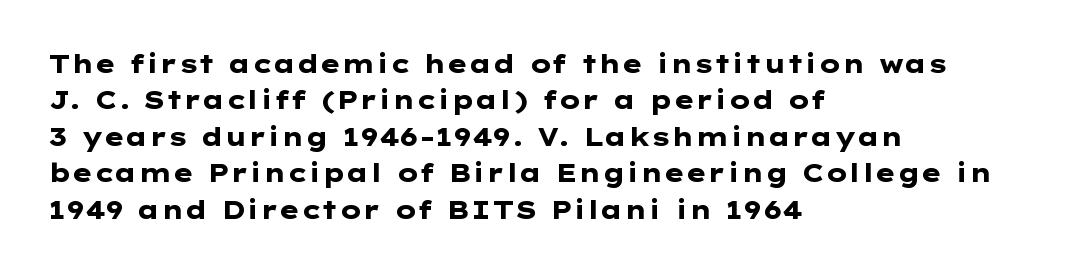
Q: Is the text bold? A: Yes.
Q: Is the text italic (slanted)? A: No, it is upright.
Q: Is the text underlined? A: No.
Q: How is the paragraph aligned? A: Left-aligned.
Q: Is the spacing between letters normal or unusually wide? A: Normal.
Q: Is the spacing between lines tight, normal or loose? A: Normal.
